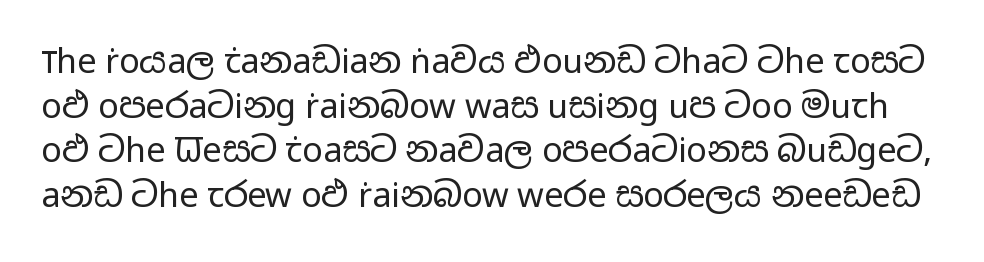
Examine the stroke ends and you'll find no serifs. Characters follow at the spacing the type designer built in. The typesetting does not lean heavy: it is not bold. Rule under the text: the space is simply empty.
